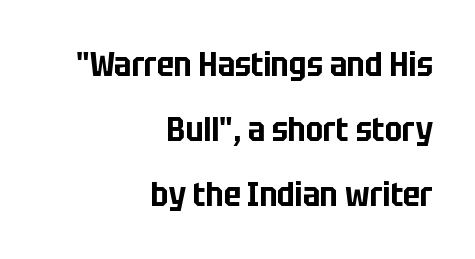
Q: Is the text italic (slanted)? A: No, it is upright.
Q: Is the typeface a serif or a sans-serif typeface? A: Sans-serif.
Q: Is the text underlined? A: No.
Q: How is the paragraph aligned? A: Right-aligned.
Q: Is the spacing between letters normal or unusually wide? A: Normal.
Q: Is the spacing between lines tight, normal or loose? A: Loose.
Q: Width (condensed, normal, or wide)? A: Condensed.
Q: Stroke contrast? A: Low.
Q: x-height? A: Large.
Q: Monospaced? A: No.
